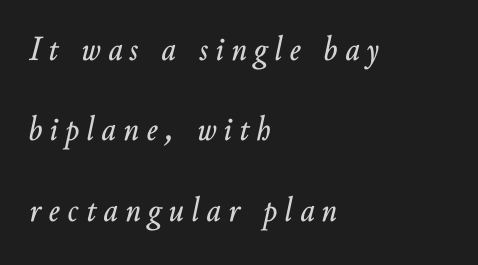
No word sits above an underline. All the whitespace from short lines collects on the right. Proportional: the letters do not fall into vertical columns. Caption: expanded tracking, letters set apart. Leading is clearly above the norm, producing a sparse column.
